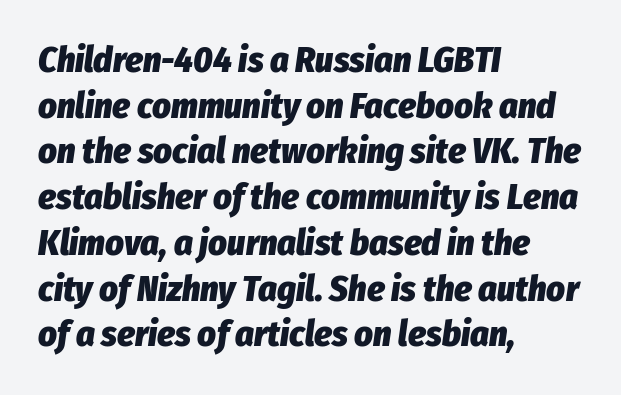
The image shows 36 px heavy, condensed type, italic (leaning right); set left-aligned, normal line spacing (1.27x), normal letter spacing, not underlined; low stroke contrast and a medium x-height.
